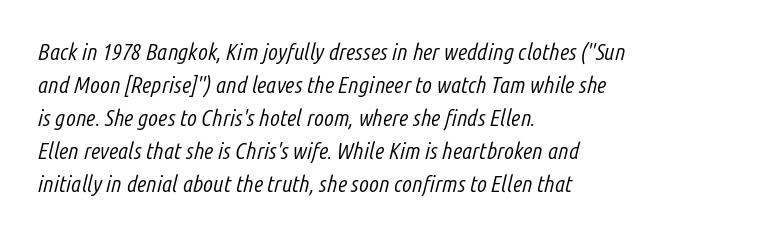
{"italic": "yes", "lean": "right", "slant_degrees": 14, "bold": "no", "underline": "no", "align": "left", "line_spacing": "normal", "line_spacing_ratio": 1.43, "letter_spacing": "normal", "letter_spacing_em": 0.0, "glyph_px": 23}
